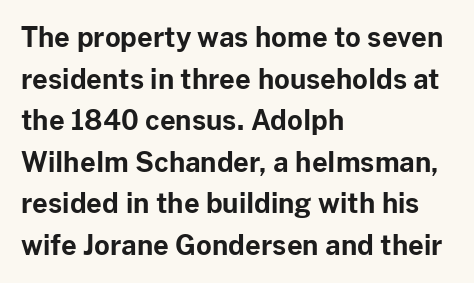
This sample keeps an unexceptional amount of space between lines. Which margin do the lines hug? The left one — the right edge is uneven. The specimen omits any rule beneath the text block's lines. Students, note that the glyphs here touch the page at normal intervals. This is heavy type, rendered in bold.
